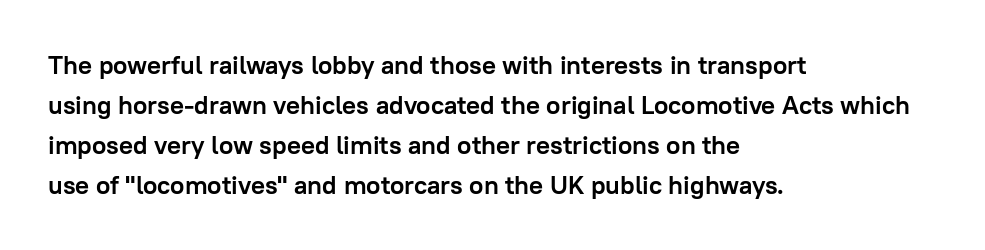
The image shows 26 px bold type, upright; set left-aligned, normal line spacing (1.54x), normal letter spacing, not underlined.
